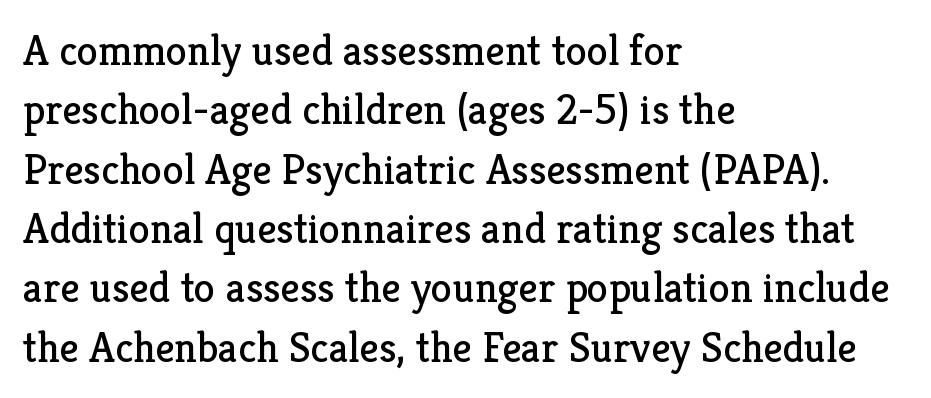
Q: Is the text bold? A: No.
Q: Is the text italic (slanted)? A: No, it is upright.
Q: Is the typeface a serif or a sans-serif typeface? A: Serif.
Q: Is the text underlined? A: No.
Q: How is the paragraph aligned? A: Left-aligned.
Q: Is the spacing between letters normal or unusually wide? A: Normal.
Q: Is the spacing between lines tight, normal or loose? A: Normal.
Q: Width (condensed, normal, or wide)? A: Normal.
Q: Stroke contrast? A: Low.
Q: x-height? A: Medium.
Q: Monospaced? A: No.
